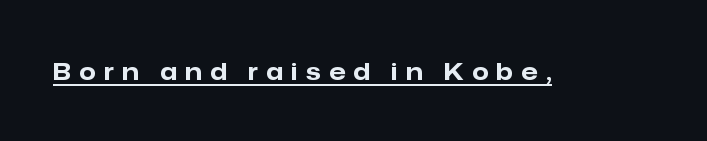
Posture: upright roman. Notice how thick the strokes are: this is what a full bold looks like. Decoration check: the copy is underlined. The horizontal fit of the characters is loose and conspicuously gappy.
